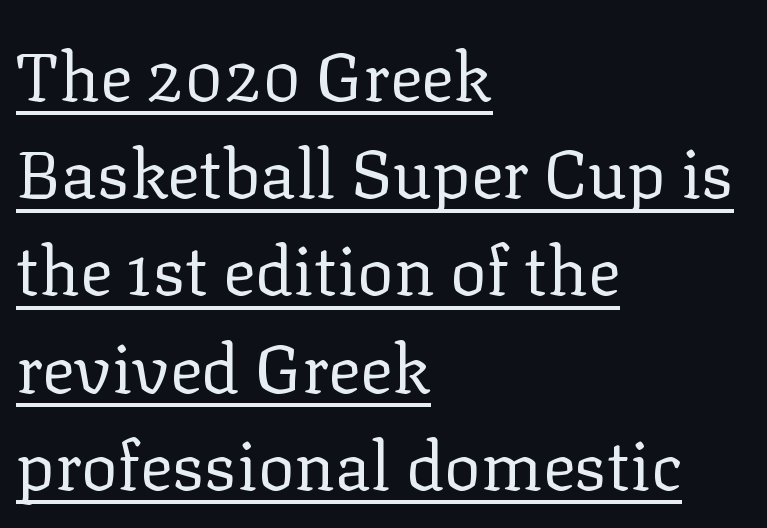
Ordinary non-slanted type is in use. The face used here is proportionally spaced, like ordinary book or web type. Students, observe the line beneath the letters — that is underlining. Line beginnings align vertically; line endings do not. The letters carry serifs — small finishing strokes at the ends of their stems.
